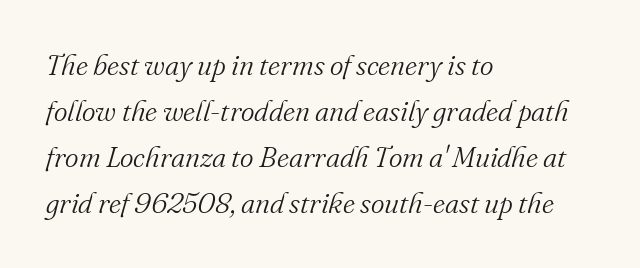
{"serif": "yes", "italic": "yes", "lean": "right", "slant_degrees": 16, "bold": "no", "weight": "light", "width": "normal", "stroke_contrast": "medium", "x_height": "small", "monospaced": "no", "underline": "no", "align": "left", "line_spacing": "normal", "line_spacing_ratio": 1.59, "letter_spacing": "normal", "letter_spacing_em": 0.0, "glyph_px": 29}
